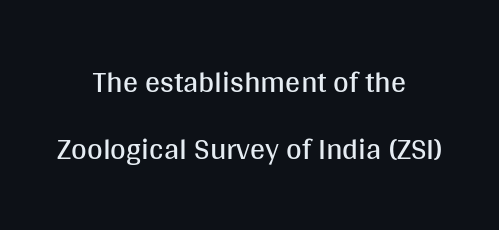
Is this a heavy cut? Hardly; it is regular or lighter. The font's upright variant was chosen for this text. Observe the absence of serifs on each vertical stroke in this sample. The line texture is even and compact thanks to regular tracking. Nobody drew a line under any word here.
